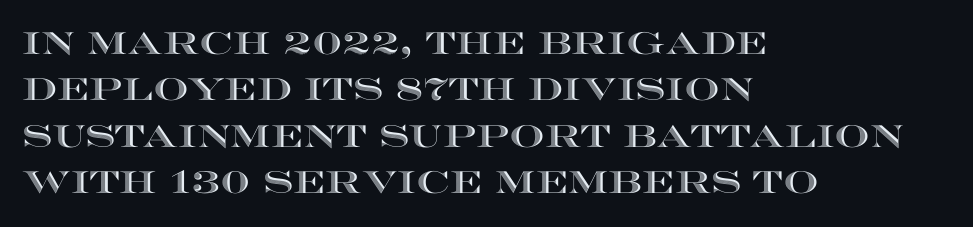
{"italic": "no", "width": "wide", "x_height": "large", "monospaced": "no", "underline": "no", "align": "left", "line_spacing": "normal", "line_spacing_ratio": 1.5, "letter_spacing": "normal", "letter_spacing_em": 0.0, "glyph_px": 31}
